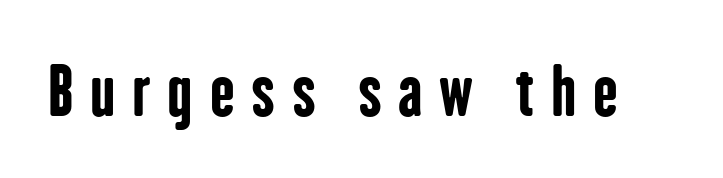
Notice how the stems are strictly vertical — no italics here. You could not count columns in this text — the font is proportionally spaced. Descender tails drop into unmarked territory. Loose tracking; the words dissolve into strings of separated letters.
